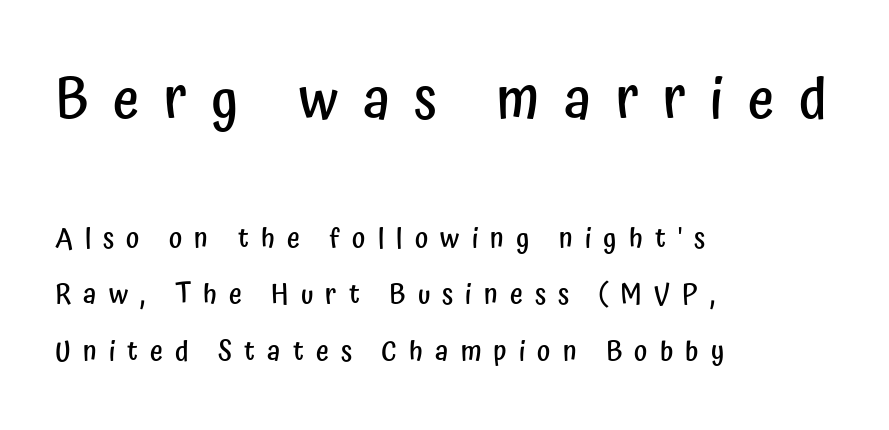
{"serif": "no", "italic": "no", "bold": "semi", "weight": "semibold", "width": "condensed", "stroke_contrast": "low", "x_height": "medium", "monospaced": "no", "underline": "no", "align": "left", "line_spacing": "loose", "line_spacing_ratio": 2.02, "letter_spacing": "wide", "letter_spacing_em": 0.43, "larger_block": "first", "size_ratio": 2.04, "glyph_px": 57}
